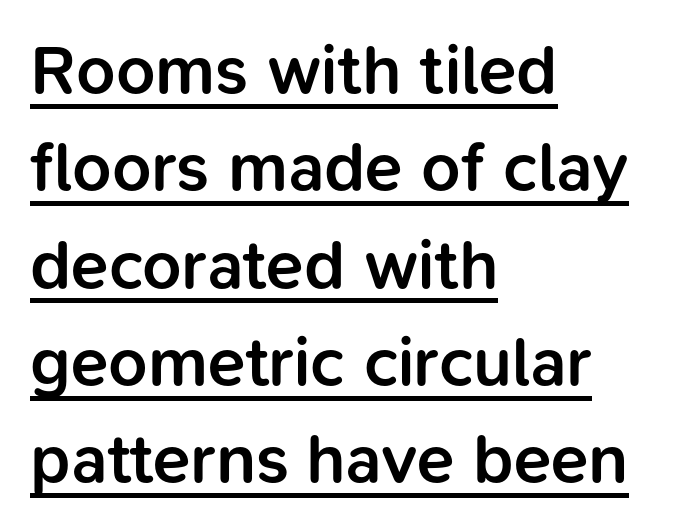
What stands out about the letter spacing? Nothing — it is the standard amount. You could not count columns in this text — the font is proportionally spaced. Unlike a traditional serif, this face leaves its strokes unadorned. Students, observe: this is what conventionally led text looks like.
